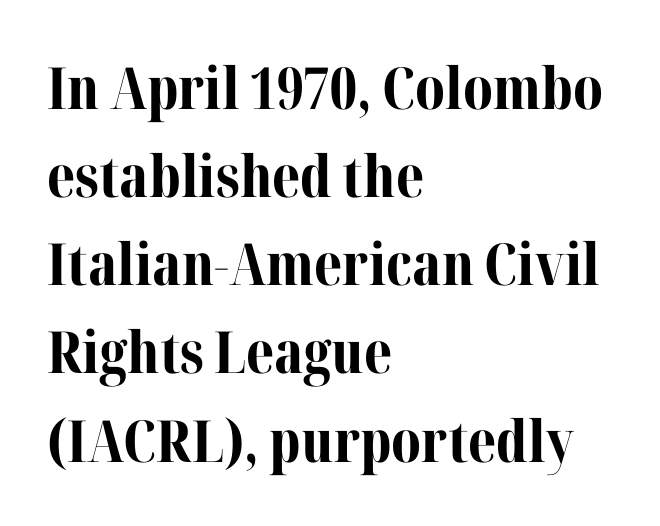
{"serif": "yes", "italic": "no", "bold": "yes", "weight": "bold", "width": "normal", "stroke_contrast": "medium", "x_height": "medium", "monospaced": "no", "underline": "no", "align": "left", "line_spacing": "normal", "line_spacing_ratio": 1.52, "letter_spacing": "normal", "letter_spacing_em": 0.0, "glyph_px": 58}
